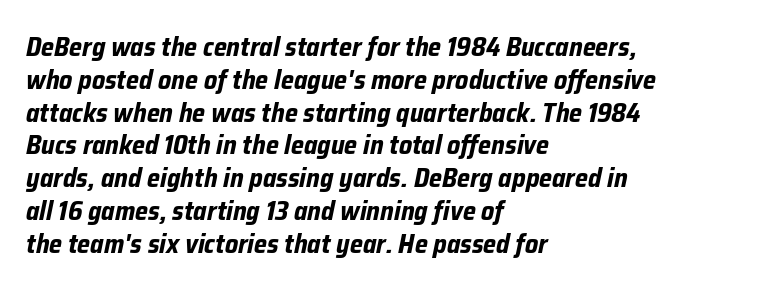
{"italic": "yes", "lean": "right", "slant_degrees": 12, "bold": "yes", "underline": "no", "align": "left", "line_spacing": "normal", "line_spacing_ratio": 1.26, "letter_spacing": "normal", "letter_spacing_em": 0.0, "glyph_px": 26}
